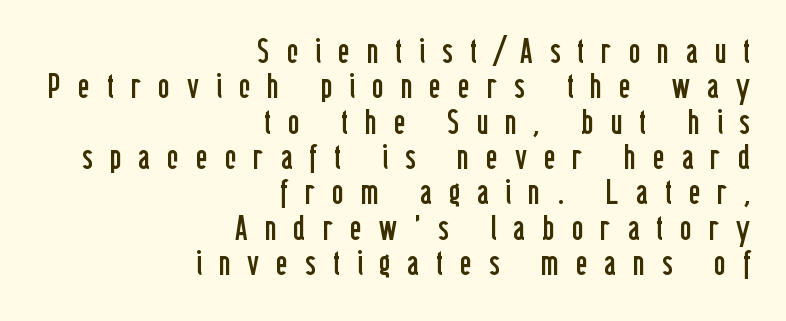
{"serif": "no", "italic": "no", "bold": "no", "weight": "regular", "width": "condensed", "stroke_contrast": "low", "x_height": "medium", "monospaced": "no", "underline": "no", "align": "right", "line_spacing": "tight", "line_spacing_ratio": 1.01, "letter_spacing": "wide", "letter_spacing_em": 0.49, "glyph_px": 35}
